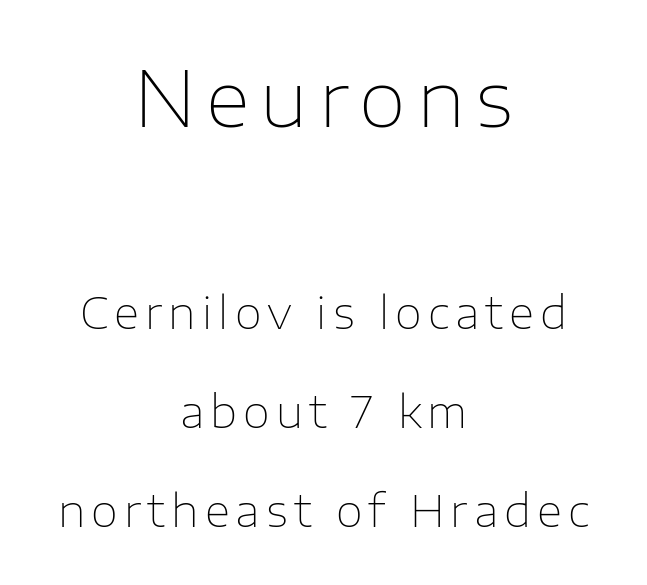
The initial chunk of copy outweighs the following chunk in type size. Interline gaps are noticeably wide in this sample. Where is the straight margin? There isn't one; the lines are centered. Quick note: not italic, upright. The passage shown is typed in a proportional face where columns would drift.
